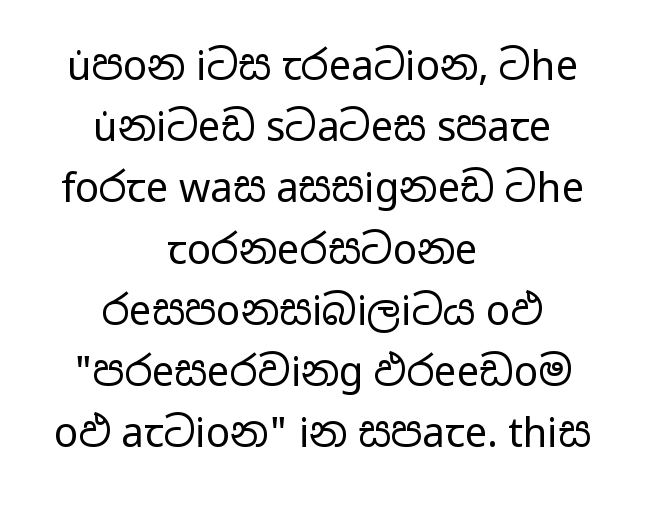
Quick note: underline off. Layout note: lines centered. Are there feet on the stems? There aren't — it's a sans. Do the letters lean? They stand straight. Horizontal bands of white between lines are of average thickness.
